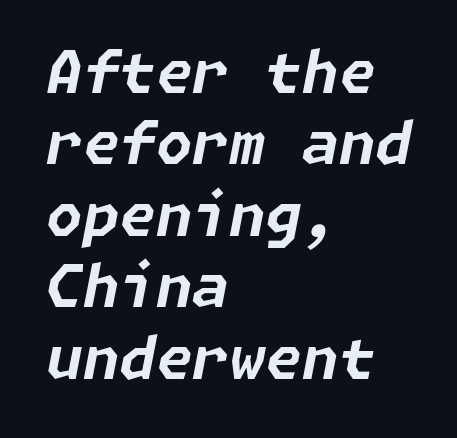
The image shows 59 px bold type, italic (leaning right); set left-aligned, line spacing 1.21x, normal letter spacing, not underlined; low stroke contrast and a medium x-height.
